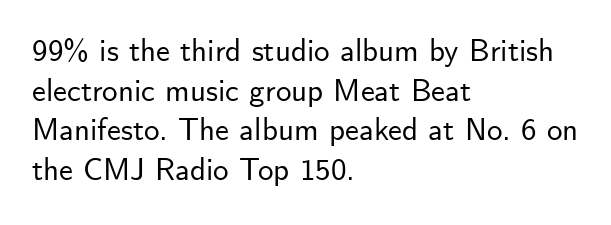
{"serif": "no", "italic": "no", "width": "normal", "stroke_contrast": "low", "x_height": "small", "monospaced": "no", "underline": "no", "align": "left", "line_spacing": "normal", "line_spacing_ratio": 1.28, "letter_spacing": "normal", "letter_spacing_em": 0.0, "glyph_px": 31}
